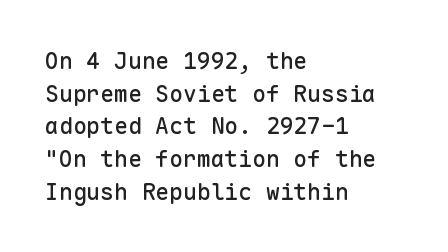
The image shows 23 px text type, upright; set left-aligned, normal line spacing (1.42x), normal letter spacing, not underlined.
